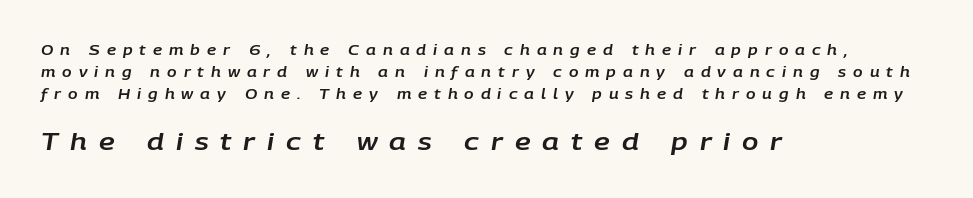
Is the type slanted? Yes — the strokes lean at a clear angle. The lines sit at an ordinary, default distance from one another. The face used here is rendered with a markedly widened letterfit. The typesetter chose a ragged-right arrangement here. The later block is typeset at a bigger size than the earlier block. Check the space under the baseline: it is left empty.
